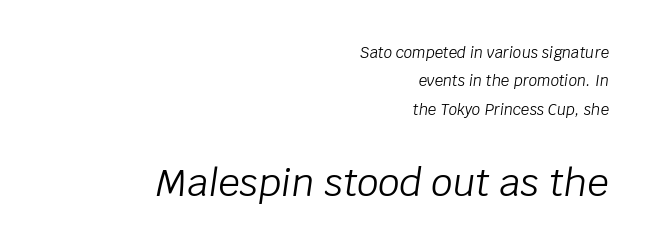
The image shows 38 px light type, italic (leaning right); set right-aligned, line spacing 1.89x, normal letter spacing, not underlined; the second (bottom) block is 2.53x larger; low stroke contrast and a large x-height.
